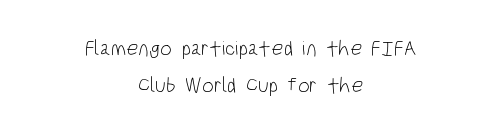
Q: Is the text bold? A: No.
Q: Is the text italic (slanted)? A: No, it is upright.
Q: Is the text underlined? A: No.
Q: How is the paragraph aligned? A: Centered.
Q: Is the spacing between letters normal or unusually wide? A: Normal.
